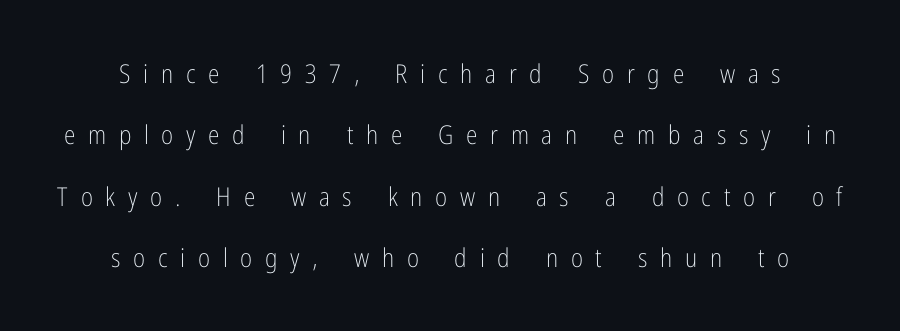
The image shows 26 px text type, upright; set loose line spacing (2.36x), unusually wide letter spacing (+0.49 em), not underlined.
